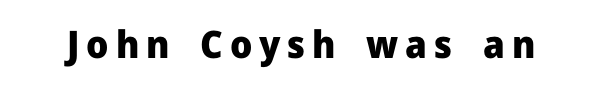
{"serif": "no", "italic": "no", "bold": "yes", "weight": "heavy", "width": "normal", "stroke_contrast": "low", "x_height": "medium", "monospaced": "no", "underline": "no", "glyph_px": 38}
